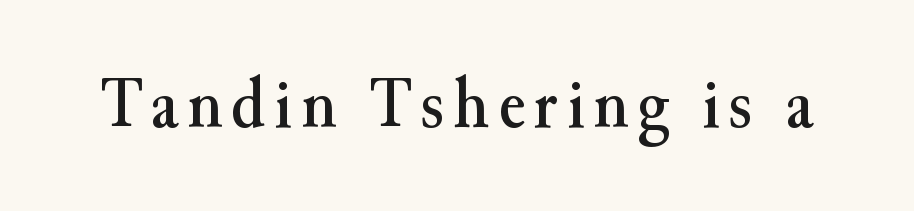
Q: Is the text italic (slanted)? A: No, it is upright.
Q: Is the typeface a serif or a sans-serif typeface? A: Serif.
Q: Is the text underlined? A: No.
Q: Width (condensed, normal, or wide)? A: Normal.
Q: Stroke contrast? A: Medium.
Q: x-height? A: Small.
Q: Monospaced? A: No.
